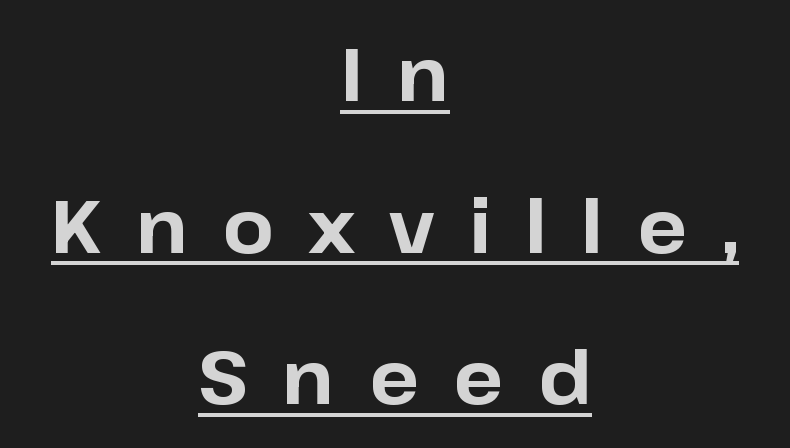
The image shows 74 px bold sans-serif type, upright; set centered, loose line spacing (2.05x), unusually wide letter spacing (+0.46 em), underlined; low stroke contrast and a medium x-height.
